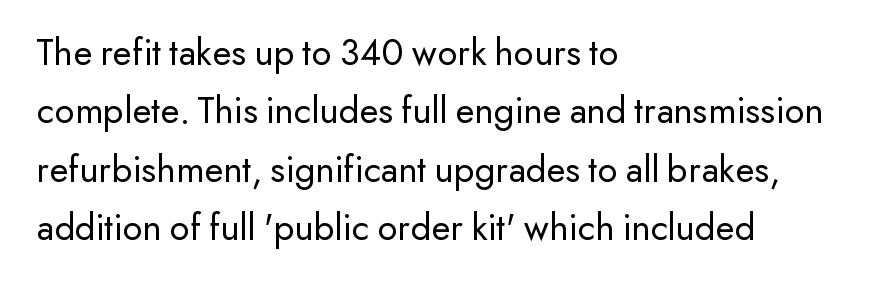
{"serif": "no", "italic": "no", "bold": "no", "weight": "regular", "width": "normal", "stroke_contrast": "low", "x_height": "small", "monospaced": "no", "underline": "no", "align": "left", "line_spacing": "normal", "line_spacing_ratio": 1.5, "letter_spacing": "normal", "letter_spacing_em": 0.0, "glyph_px": 39}
